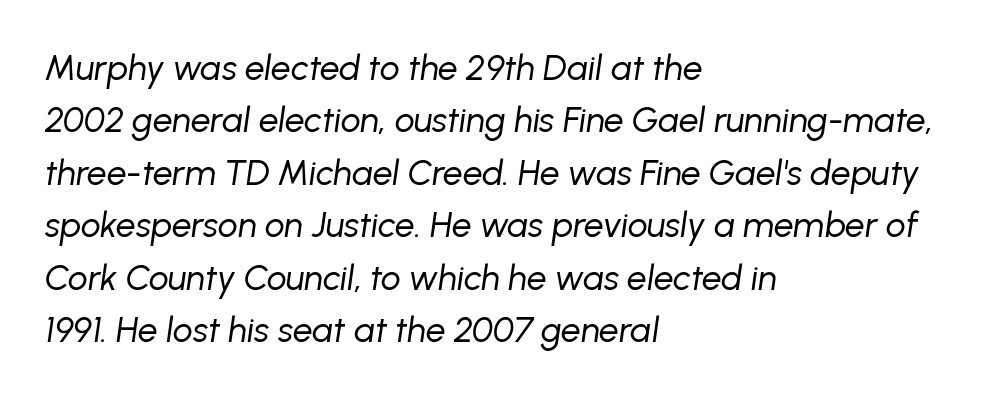
Q: Is the text bold? A: No.
Q: Is the text italic (slanted)? A: Yes, it leans right by about 8 degrees.
Q: Is the text underlined? A: No.
Q: How is the paragraph aligned? A: Left-aligned.
Q: Is the spacing between letters normal or unusually wide? A: Normal.
Q: Is the spacing between lines tight, normal or loose? A: Normal.
Q: Width (condensed, normal, or wide)? A: Normal.
Q: Stroke contrast? A: Low.
Q: x-height? A: Medium.
Q: Monospaced? A: No.
